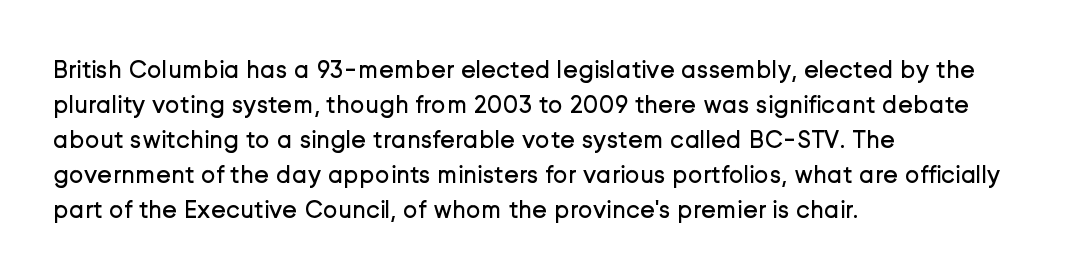
Q: Is the text bold? A: No.
Q: Is the text italic (slanted)? A: No, it is upright.
Q: Is the text underlined? A: No.
Q: How is the paragraph aligned? A: Left-aligned.
Q: Is the spacing between letters normal or unusually wide? A: Normal.
Q: Is the spacing between lines tight, normal or loose? A: Normal.
